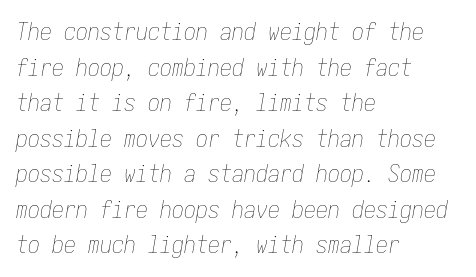
{"italic": "yes", "lean": "right", "slant_degrees": 10, "bold": "no", "underline": "no", "align": "left", "line_spacing": "normal", "line_spacing_ratio": 1.48, "letter_spacing": "normal", "letter_spacing_em": 0.0, "glyph_px": 24}
